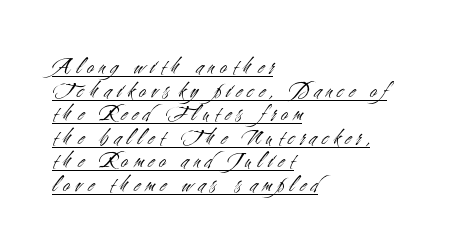
Is the block centered? No — it sits flush against the left margin. In designer terms, the underline attribute is active on this setting. The strokes are not fattened; the text isn't bold. Notice how descenders almost collide with the ascenders below — that's tight leading.
